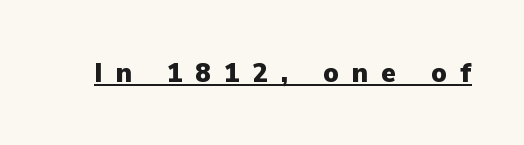
Characters follow at a spacing far wider than the type designer built in. You could not count columns in this text — the font is proportionally spaced. The axis of the letterforms is exactly vertical. In designer terms, the underline attribute is active on this setting. You'd pick this weight for a headline — it's a proper bold. These lines are composed in type without serifs.
